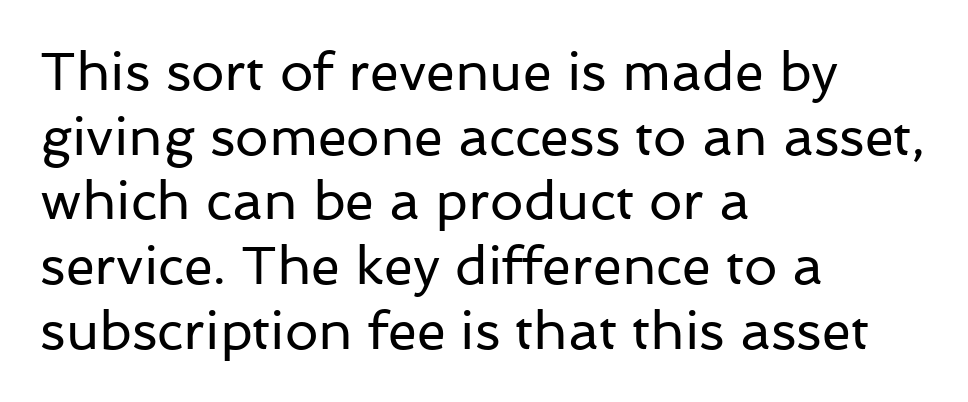
The image shows 53 px regular-weight sans-serif type, upright; set left-aligned, line spacing 1.22x, normal letter spacing, not underlined; low stroke contrast and a medium x-height.
